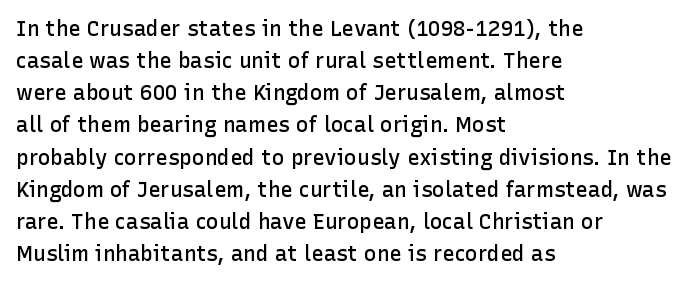
Regular leading. This sample is left-justified, so line endings fall wherever the words run out. Honestly, the letter spacing is just normal — you wouldn't notice it. The glyphs are unaccompanied by any horizontal stroke below them. Every letter is mildly thick-stroked: semibold rather than bold.
